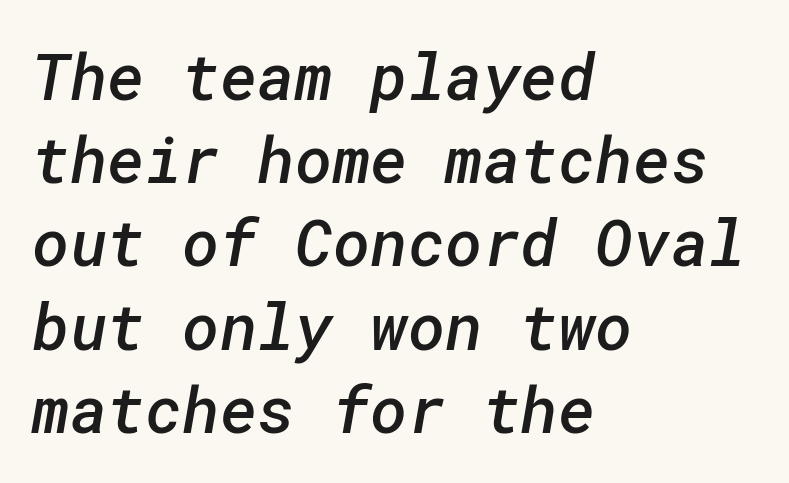
Q: Is the text bold? A: Semi-bold.
Q: Is the typeface a serif or a sans-serif typeface? A: Sans-serif.
Q: Is the text underlined? A: No.
Q: How is the paragraph aligned? A: Left-aligned.
Q: Is the spacing between letters normal or unusually wide? A: Normal.
Q: Is the spacing between lines tight, normal or loose? A: Normal.
Q: Width (condensed, normal, or wide)? A: Normal.
Q: Stroke contrast? A: Low.
Q: x-height? A: Medium.
